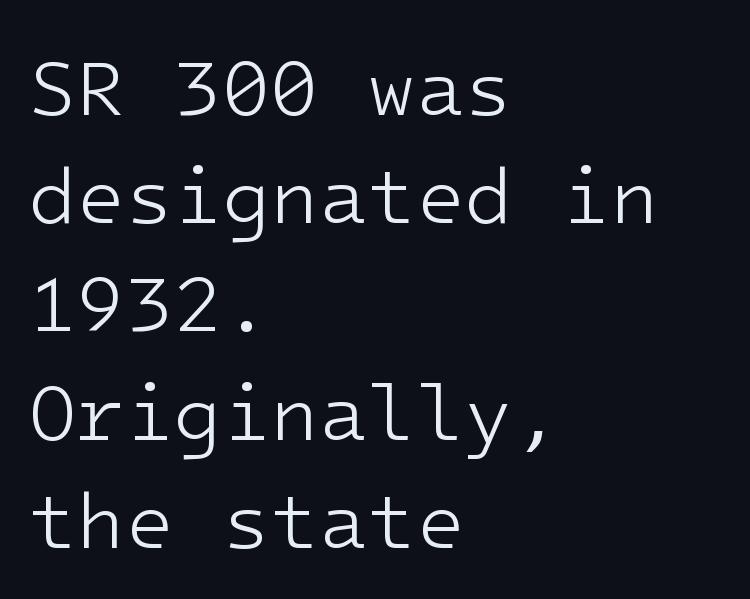
Q: Is the text bold? A: No.
Q: Is the text italic (slanted)? A: No, it is upright.
Q: Is the typeface a serif or a sans-serif typeface? A: Sans-serif.
Q: Is the text underlined? A: No.
Q: How is the paragraph aligned? A: Left-aligned.
Q: Is the spacing between letters normal or unusually wide? A: Normal.
Q: Is the spacing between lines tight, normal or loose? A: Normal.
Q: Width (condensed, normal, or wide)? A: Normal.
Q: Stroke contrast? A: Low.
Q: x-height? A: Medium.
